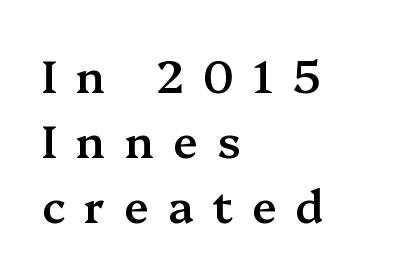
Q: Is the text bold? A: Semi-bold.
Q: Is the text italic (slanted)? A: No, it is upright.
Q: Is the typeface a serif or a sans-serif typeface? A: Serif.
Q: Is the text underlined? A: No.
Q: How is the paragraph aligned? A: Left-aligned.
Q: Is the spacing between letters normal or unusually wide? A: Unusually wide.
Q: Is the spacing between lines tight, normal or loose? A: Normal.
Q: Width (condensed, normal, or wide)? A: Normal.
Q: Stroke contrast? A: Medium.
Q: x-height? A: Medium.
Q: Monospaced? A: No.
